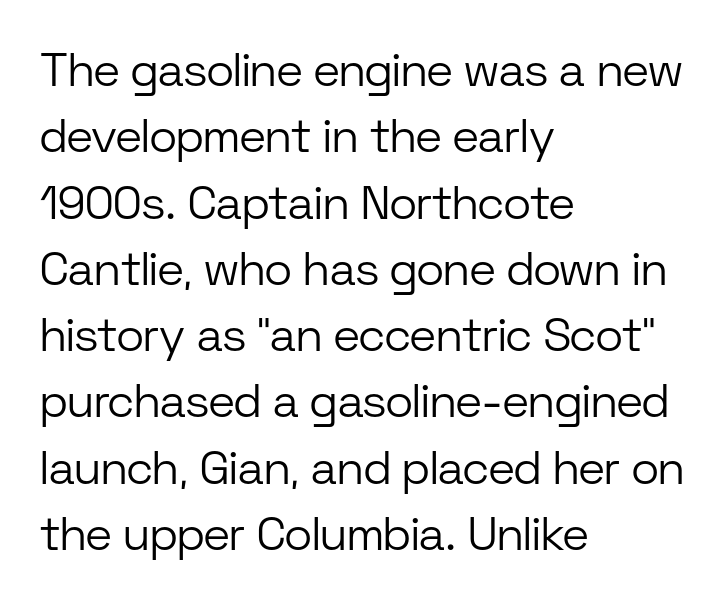
{"serif": "no", "italic": "no", "bold": "no", "weight": "light", "width": "normal", "stroke_contrast": "low", "x_height": "medium", "monospaced": "no", "underline": "no", "align": "left", "line_spacing": "normal", "line_spacing_ratio": 1.41, "letter_spacing": "normal", "letter_spacing_em": 0.0, "glyph_px": 47}
